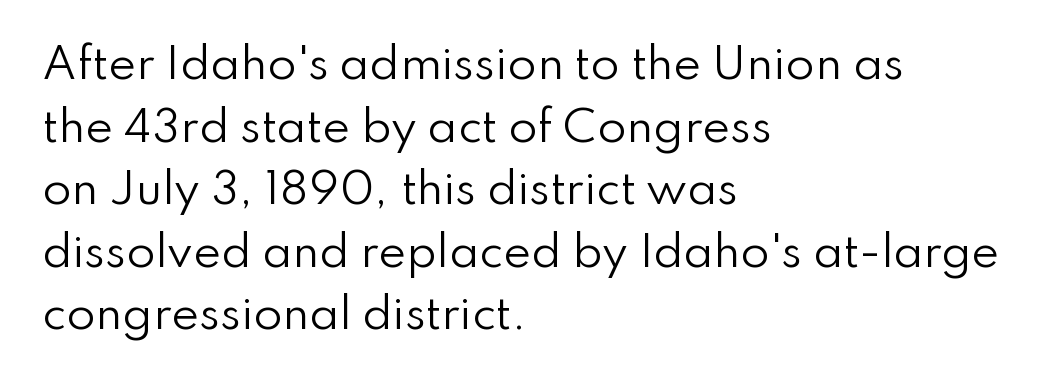
The image shows 42 px regular-weight sans-serif type, upright; set left-aligned, normal line spacing (1.49x), normal letter spacing, not underlined; low stroke contrast and a small x-height.
